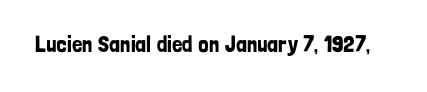
Q: Is the text italic (slanted)? A: No, it is upright.
Q: Is the text underlined? A: No.
Q: Is the spacing between letters normal or unusually wide? A: Normal.
